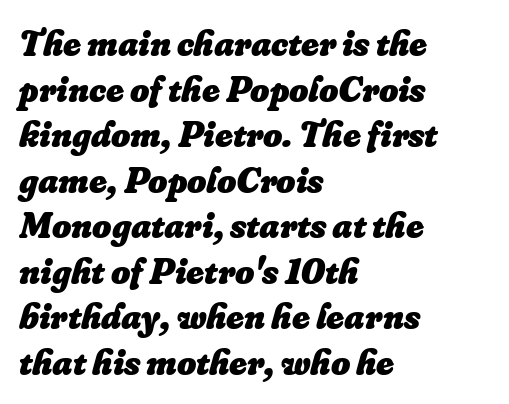
This sample is left-justified, so line endings fall wherever the words run out. Characters are canted at an angle relative to the baseline's perpendicular. Weight: bold. The baseline area is clear.
